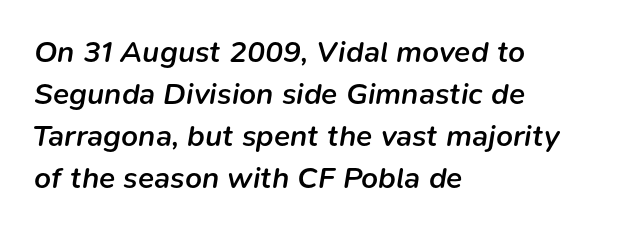
{"italic": "yes", "lean": "right", "slant_degrees": 9, "bold": "semi", "weight": "semibold", "width": "normal", "stroke_contrast": "low", "x_height": "medium", "monospaced": "no", "underline": "no", "align": "left", "line_spacing": "normal", "line_spacing_ratio": 1.4, "letter_spacing": "normal", "letter_spacing_em": 0.0, "glyph_px": 30}
